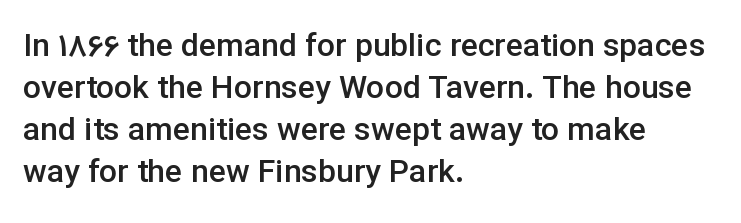
The image shows 32 px semibold sans-serif type, upright; set left-aligned, normal line spacing (1.31x), normal letter spacing, not underlined; low stroke contrast and a medium x-height.
